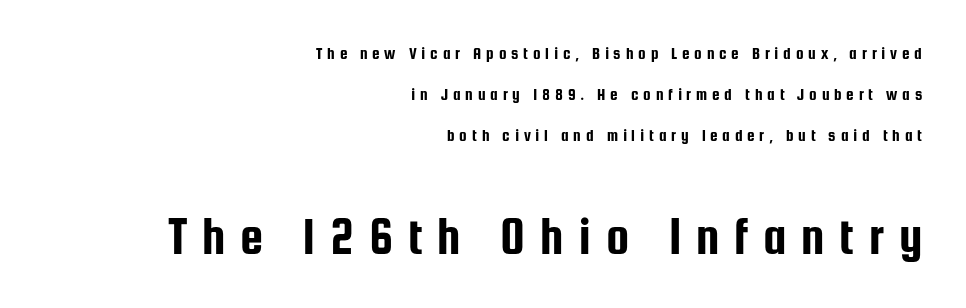
The image shows 52 px condensed sans-serif type, upright; set right-aligned, loose line spacing (2.4x), unusually wide letter spacing (+0.28 em), not underlined; the second (bottom) block is 3.06x larger; low stroke contrast and a medium x-height.
